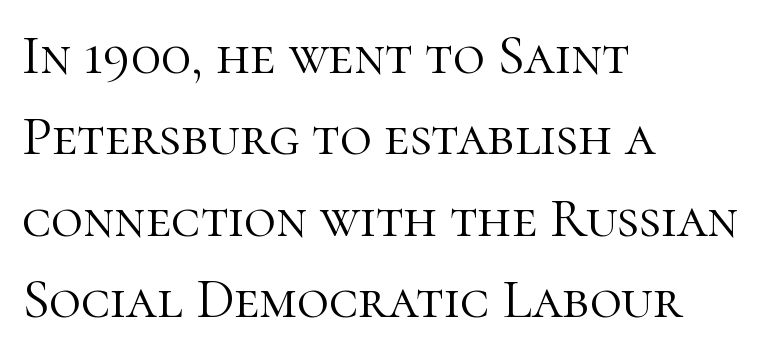
{"serif": "yes", "italic": "no", "bold": "no", "weight": "light", "width": "normal", "stroke_contrast": "high", "x_height": "medium", "monospaced": "no", "underline": "no", "align": "left", "line_spacing": "normal", "line_spacing_ratio": 1.48, "letter_spacing": "normal", "letter_spacing_em": 0.0, "glyph_px": 55}
